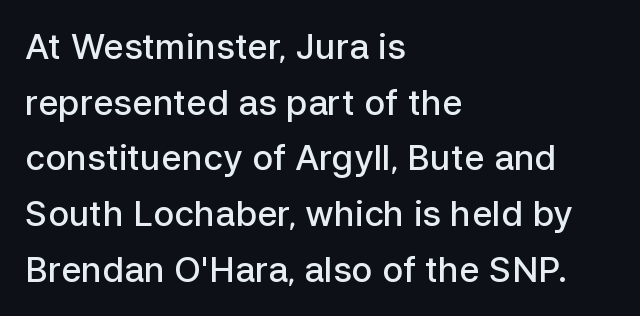
The image shows 35 px semibold sans-serif type, upright; set left-aligned, normal line spacing (1.59x), normal letter spacing, not underlined; low stroke contrast and a medium x-height.
